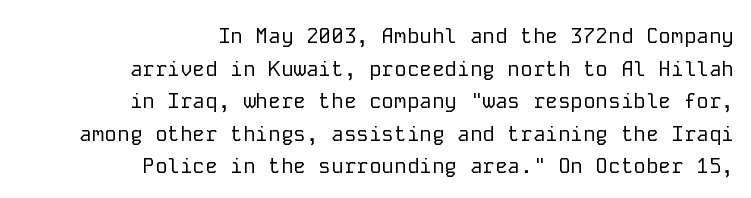
{"italic": "no", "bold": "no", "underline": "no", "align": "right", "line_spacing": "normal", "line_spacing_ratio": 1.55, "letter_spacing": "normal", "letter_spacing_em": 0.0, "glyph_px": 21}
